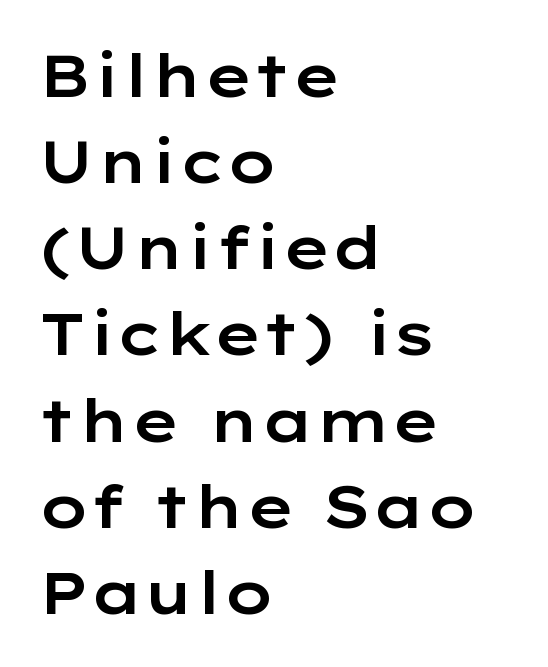
Are there feet on the stems? There aren't — it's a sans. Successive baselines arrive at the customary interval. A clean baseline with only descenders dipping below it. Character widths vary here, with narrow letters taking less room than wide ones.
